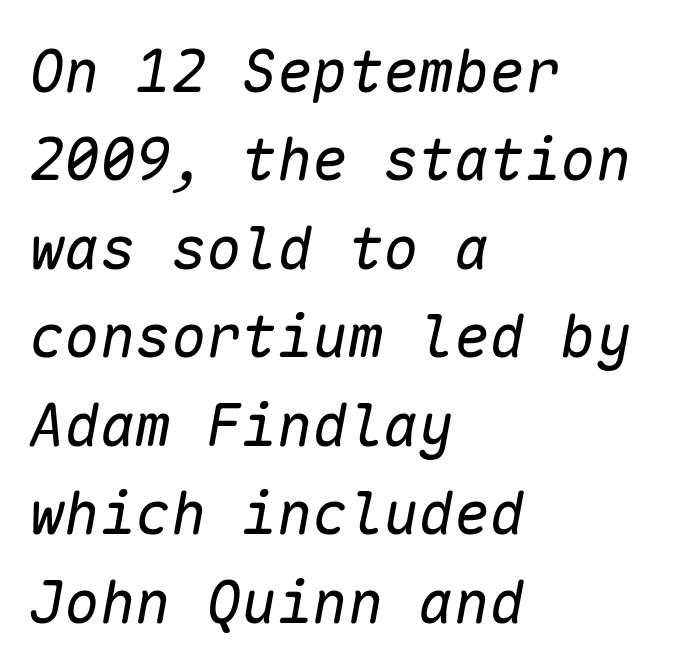
These lines stack with their left ends in a neat column. Italic? Definitely — the glyphs are oblique. The font is comparable to plain body text, perhaps lighter. The gaps between neighbouring characters are ordinary and unremarkable.
